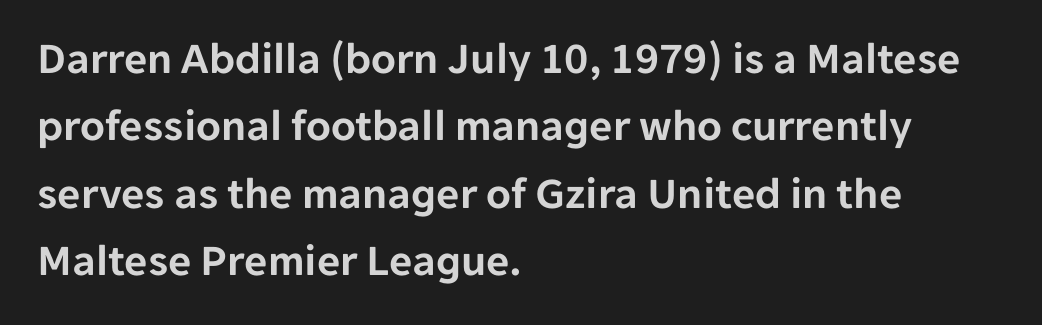
Every stem runs plumb, perpendicular to the baseline. A normal amount of white space separates one row of letters from the next. In terms of letterform style, serifs are entirely absent. Note the varied advance widths — an 'i' is clearly narrower than an 'm'.
